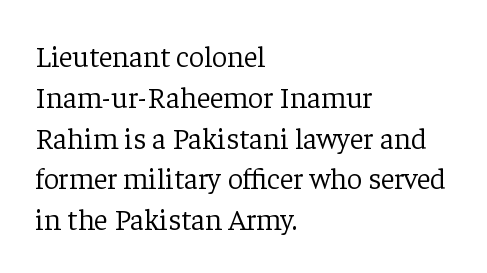
Q: Is the text bold? A: No.
Q: Is the text italic (slanted)? A: No, it is upright.
Q: Is the typeface a serif or a sans-serif typeface? A: Serif.
Q: Is the text underlined? A: No.
Q: How is the paragraph aligned? A: Left-aligned.
Q: Is the spacing between letters normal or unusually wide? A: Normal.
Q: Is the spacing between lines tight, normal or loose? A: Normal.
Q: Width (condensed, normal, or wide)? A: Normal.
Q: Stroke contrast? A: Low.
Q: x-height? A: Medium.
Q: Monospaced? A: No.
